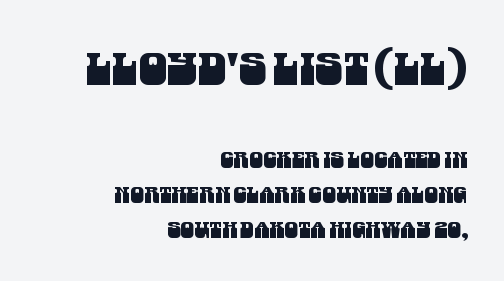
Q: Is the typeface a serif or a sans-serif typeface? A: Sans-serif.
Q: Is the text underlined? A: No.
Q: How is the paragraph aligned? A: Right-aligned.
Q: Is the spacing between letters normal or unusually wide? A: Normal.
Q: Is the spacing between lines tight, normal or loose? A: Normal.
Q: Which block of text is set in a larger size, the first (top) or the second (bottom)? A: The first (top) one.
Q: Width (condensed, normal, or wide)? A: Condensed.
Q: Stroke contrast? A: Medium.
Q: x-height? A: Large.
Q: Monospaced? A: No.
